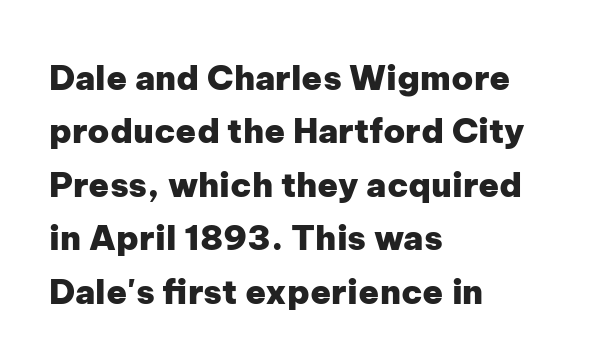
Q: Is the text bold? A: Yes.
Q: Is the text italic (slanted)? A: No, it is upright.
Q: Is the typeface a serif or a sans-serif typeface? A: Sans-serif.
Q: Is the text underlined? A: No.
Q: How is the paragraph aligned? A: Left-aligned.
Q: Is the spacing between letters normal or unusually wide? A: Normal.
Q: Is the spacing between lines tight, normal or loose? A: Normal.
Q: Width (condensed, normal, or wide)? A: Normal.
Q: Stroke contrast? A: Low.
Q: x-height? A: Medium.
Q: Monospaced? A: No.
